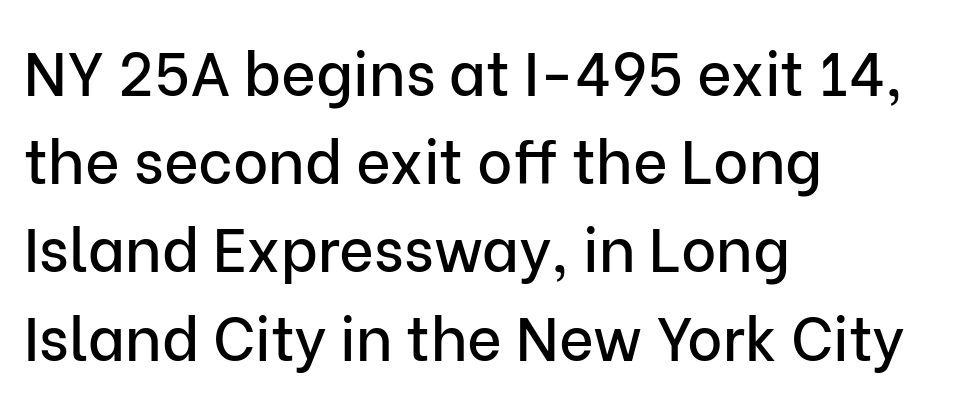
Q: Is the text italic (slanted)? A: No, it is upright.
Q: Is the typeface a serif or a sans-serif typeface? A: Sans-serif.
Q: Is the text underlined? A: No.
Q: How is the paragraph aligned? A: Left-aligned.
Q: Is the spacing between letters normal or unusually wide? A: Normal.
Q: Is the spacing between lines tight, normal or loose? A: Normal.
Q: Width (condensed, normal, or wide)? A: Normal.
Q: Stroke contrast? A: Low.
Q: x-height? A: Medium.
Q: Monospaced? A: No.
